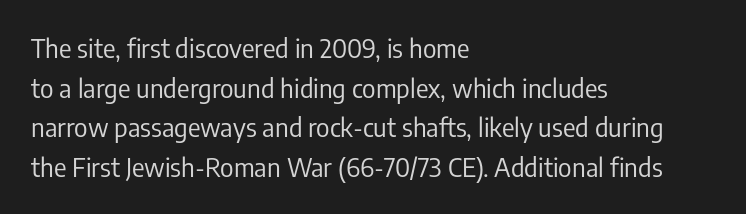
The block of text has a typical density, with ordinary space between rows. The line texture is even and compact thanks to regular tracking. Nothing heavy about these letters — not bold at all. Which margin do the lines hug? The left one — the right edge is uneven.
